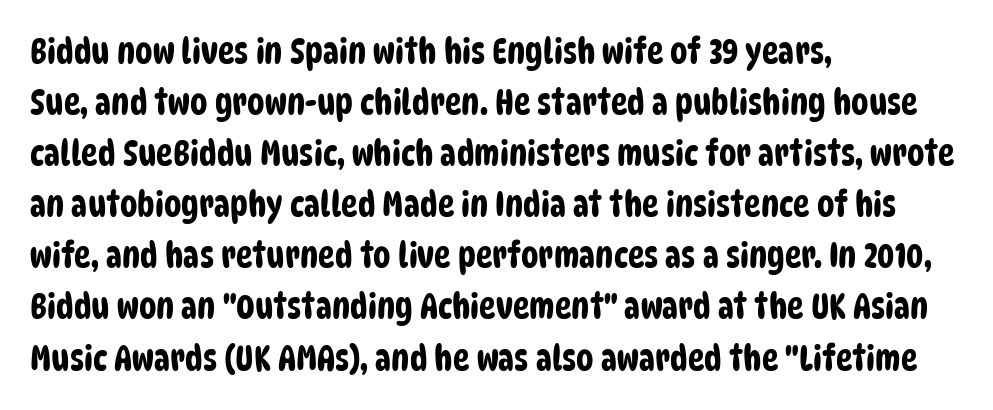
The image shows 35 px condensed sans-serif type; set left-aligned, normal line spacing (1.46x), normal letter spacing, not underlined; low stroke contrast and a large x-height.
